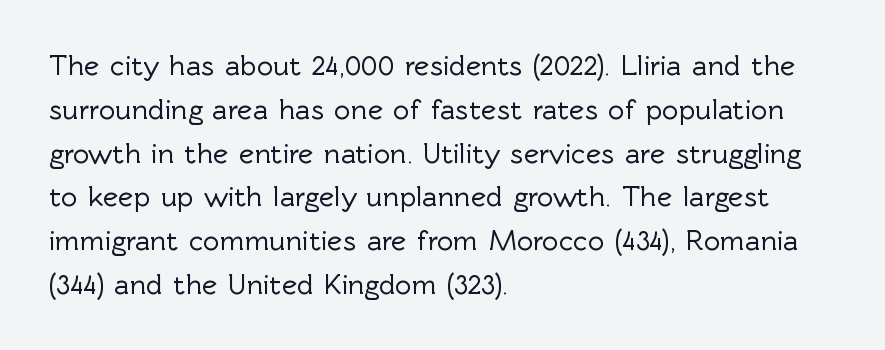
The image shows 29 px sans-serif type, upright; set left-aligned, normal line spacing (1.51x), normal letter spacing, not underlined; a medium x-height.
